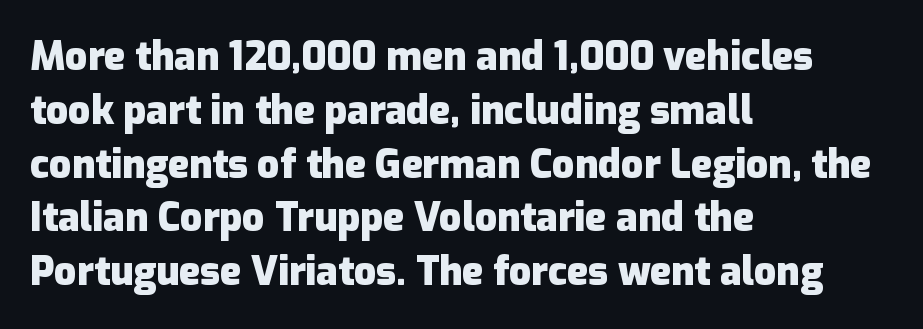
{"serif": "no", "italic": "no", "bold": "yes", "weight": "heavy", "width": "normal", "stroke_contrast": "low", "x_height": "medium", "monospaced": "no", "underline": "no", "align": "left", "line_spacing": "normal", "line_spacing_ratio": 1.38, "letter_spacing": "normal", "letter_spacing_em": 0.0, "glyph_px": 39}
